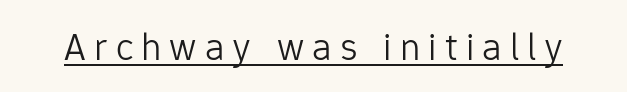
The image shows 40 px light sans-serif type, upright; set unusually wide letter spacing (+0.2 em), underlined; low stroke contrast and a medium x-height.
